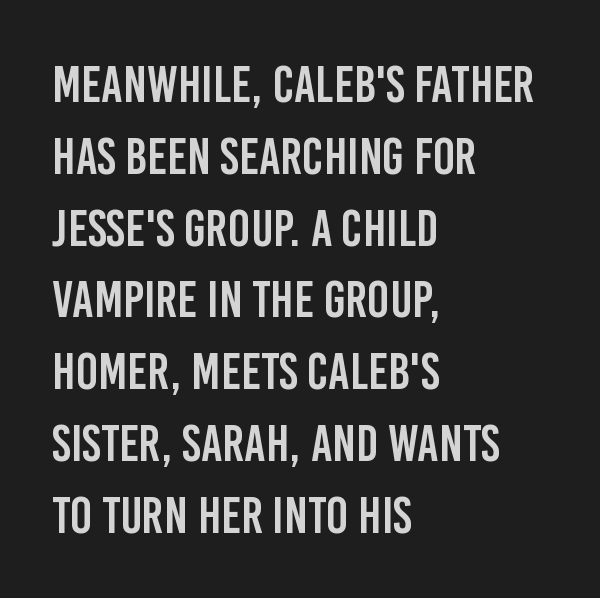
The image shows 52 px condensed sans-serif type, upright; set left-aligned, normal line spacing (1.38x), normal letter spacing, not underlined; low stroke contrast and a large x-height.
